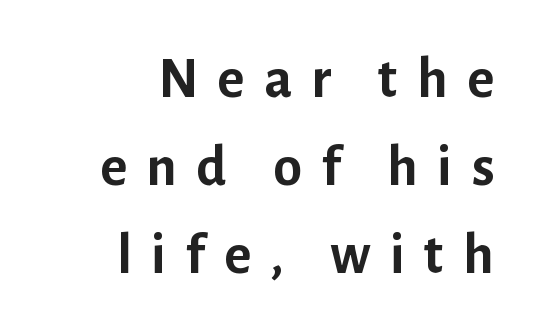
The image shows 58 px semibold sans-serif type, upright; set right-aligned, normal line spacing (1.52x), unusually wide letter spacing (+0.33 em), not underlined; low stroke contrast and a medium x-height.
